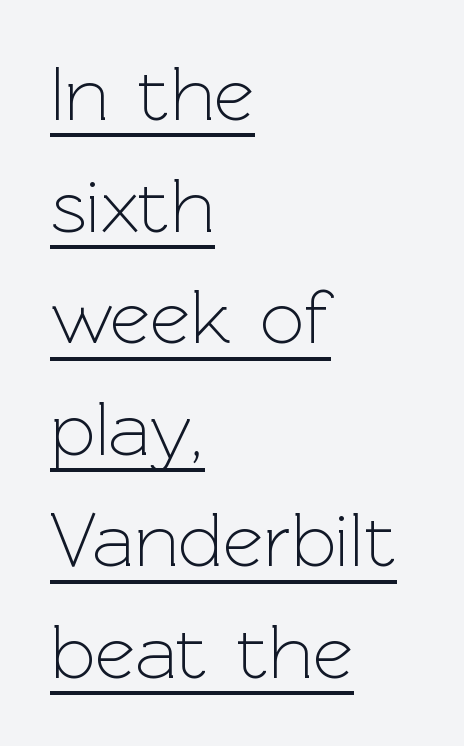
This is sans-serif lettering, the kind often seen on screens and signage. On a weight scale, this lands at 450 or below. The rag falls on the right side of this text block. Regarding leading, the lines here are spaced in the standard way. Nothing unusual about the tracking: characters are spaced as the font intends.
